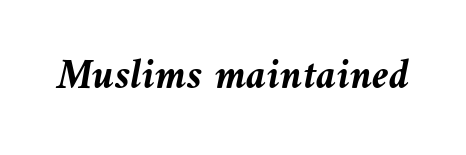
The image shows 43 px semibold type, italic (leaning left); set normal letter spacing, not underlined; medium stroke contrast and a medium x-height.
